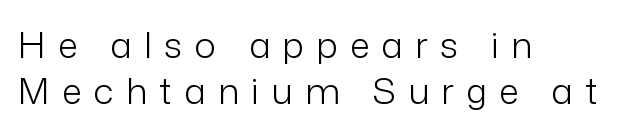
Q: Is the text bold? A: No.
Q: Is the text italic (slanted)? A: No, it is upright.
Q: Is the typeface a serif or a sans-serif typeface? A: Sans-serif.
Q: Is the text underlined? A: No.
Q: How is the paragraph aligned? A: Left-aligned.
Q: Is the spacing between letters normal or unusually wide? A: Unusually wide.
Q: Is the spacing between lines tight, normal or loose? A: Normal.
Q: Width (condensed, normal, or wide)? A: Normal.
Q: Stroke contrast? A: Low.
Q: x-height? A: Medium.
Q: Monospaced? A: No.
